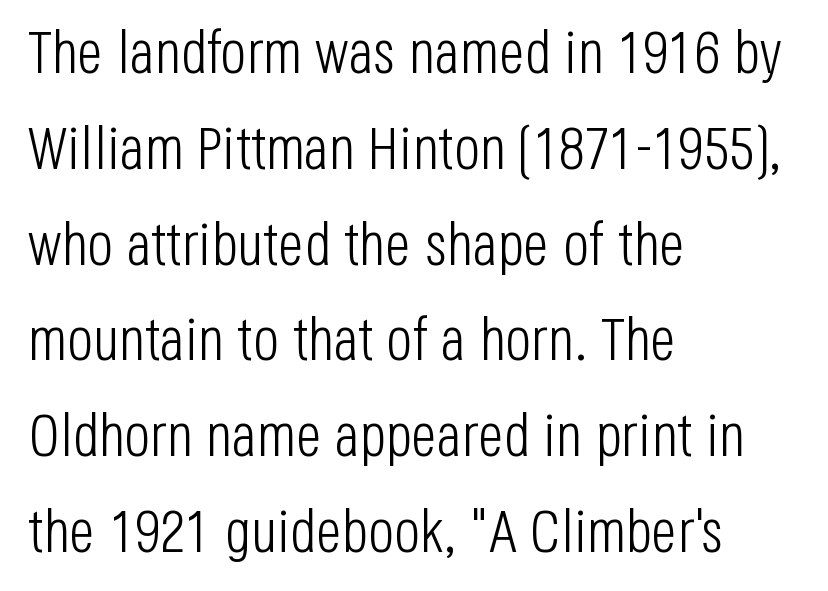
The image shows 61 px light, condensed sans-serif type, upright; set left-aligned, normal line spacing (1.57x), normal letter spacing, not underlined; low stroke contrast and a large x-height.
